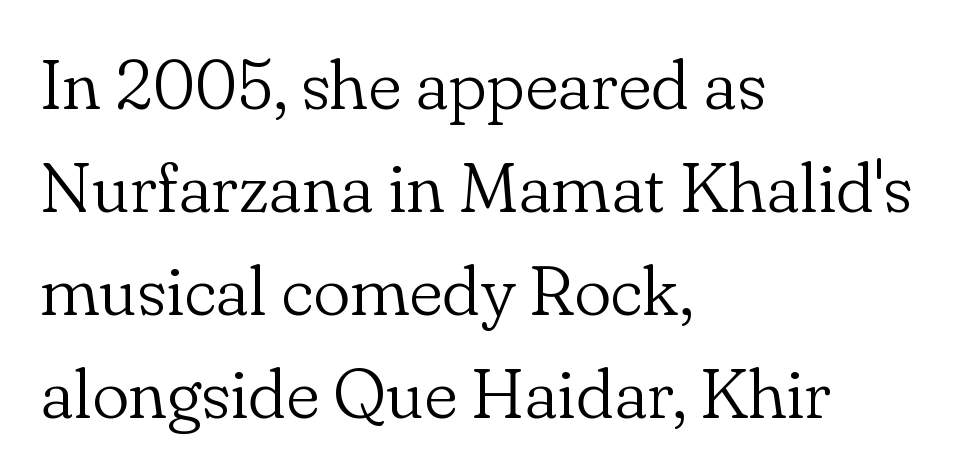
{"serif": "yes", "italic": "no", "bold": "no", "weight": "light", "width": "normal", "stroke_contrast": "low", "x_height": "small", "monospaced": "no", "underline": "no", "align": "left", "line_spacing": "normal", "line_spacing_ratio": 1.47, "letter_spacing": "normal", "letter_spacing_em": 0.0, "glyph_px": 70}
